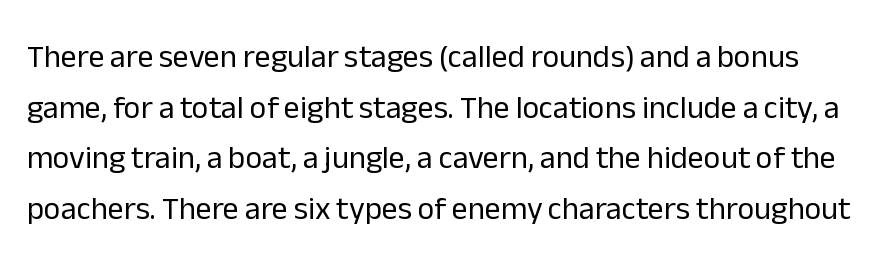
The lettering holds an erect, upright posture throughout. If you measured baseline to baseline, you'd find a middling distance. The area under the type is left untouched. I'd call this a sans setting — the letters go barefoot.
